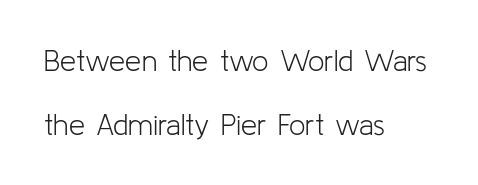
Anything drawn beneath the words? Only blank space. A typesetter would call this zero additional tracking. The axis of the letterforms is exactly vertical. Note the varied advance widths — an 'i' is clearly narrower than an 'm'. No letter is thick-stroked: the sample isn't bold. Is this a sans? Yes — the strokes have no serifs.
